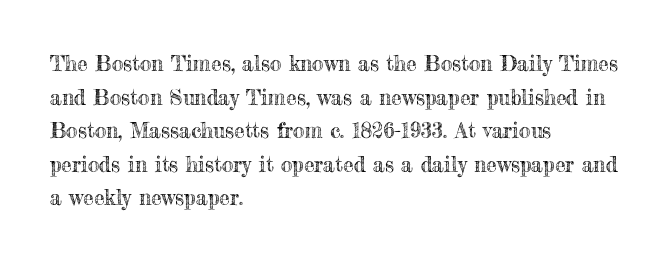
Q: Is the text italic (slanted)? A: No, it is upright.
Q: Is the text underlined? A: No.
Q: How is the paragraph aligned? A: Left-aligned.
Q: Is the spacing between letters normal or unusually wide? A: Normal.
Q: Is the spacing between lines tight, normal or loose? A: Normal.
